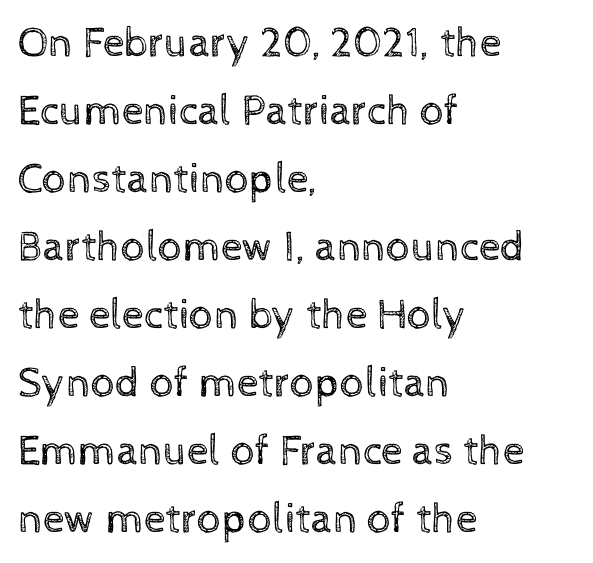
Q: Is the text bold? A: No.
Q: Is the text italic (slanted)? A: No, it is upright.
Q: Is the text underlined? A: No.
Q: How is the paragraph aligned? A: Left-aligned.
Q: Is the spacing between letters normal or unusually wide? A: Normal.
Q: Is the spacing between lines tight, normal or loose? A: Normal.
Q: Width (condensed, normal, or wide)? A: Normal.
Q: x-height? A: Medium.
Q: Monospaced? A: No.
